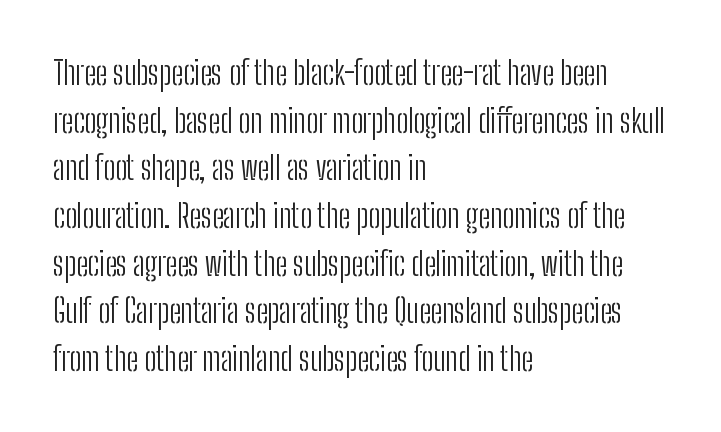
The image shows 32 px light, condensed sans-serif type, upright; set left-aligned, normal line spacing (1.49x), normal letter spacing, not underlined; low stroke contrast and a medium x-height.
